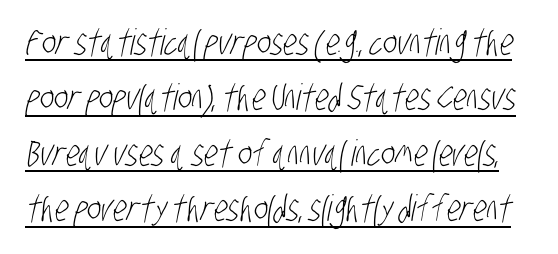
{"serif": "no", "bold": "no", "weight": "light", "width": "condensed", "stroke_contrast": "low", "x_height": "large", "monospaced": "no", "underline": "yes", "line_spacing": "normal", "line_spacing_ratio": 1.54, "letter_spacing": "normal", "letter_spacing_em": 0.0, "glyph_px": 36}
